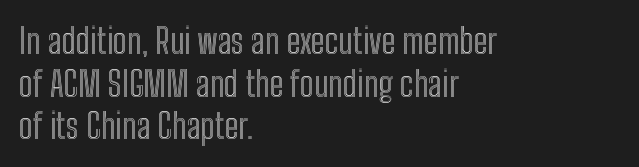
Q: Is the text italic (slanted)? A: No, it is upright.
Q: Is the text underlined? A: No.
Q: How is the paragraph aligned? A: Left-aligned.
Q: Is the spacing between letters normal or unusually wide? A: Normal.
Q: Width (condensed, normal, or wide)? A: Condensed.
Q: x-height? A: Medium.
Q: Monospaced? A: No.
